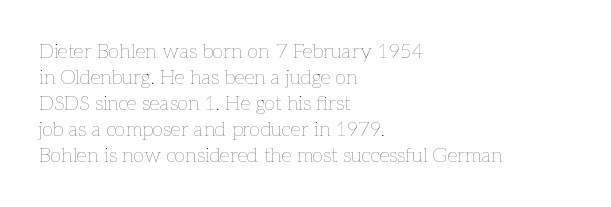
Q: Is the text bold? A: No.
Q: Is the text italic (slanted)? A: No, it is upright.
Q: Is the text underlined? A: No.
Q: How is the paragraph aligned? A: Left-aligned.
Q: Is the spacing between letters normal or unusually wide? A: Normal.
Q: Is the spacing between lines tight, normal or loose? A: Normal.
